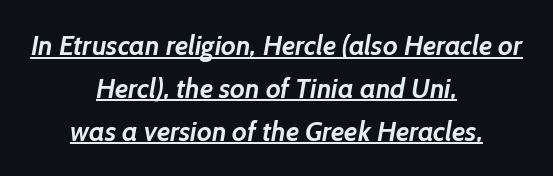
Q: Is the text bold? A: Yes.
Q: Is the text underlined? A: Yes.
Q: How is the paragraph aligned? A: Centered.
Q: Is the spacing between letters normal or unusually wide? A: Normal.
Q: Is the spacing between lines tight, normal or loose? A: Normal.
